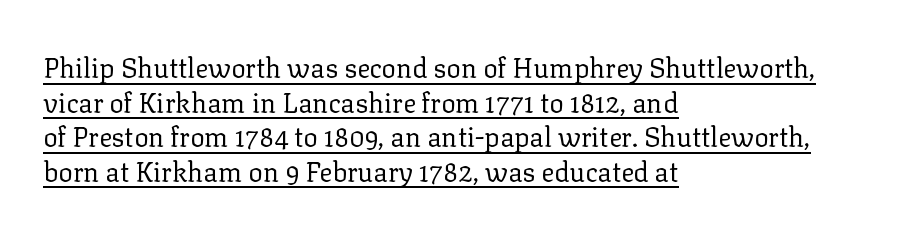
The image shows 27 px text type, upright; set left-aligned, normal line spacing (1.28x), normal letter spacing, underlined.
